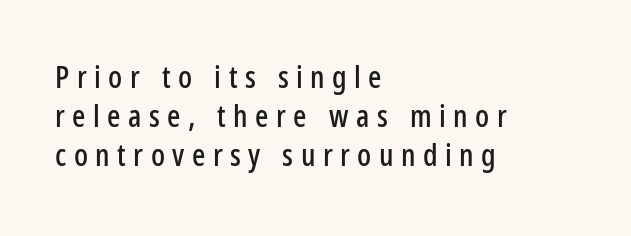
{"serif": "no", "italic": "no", "width": "condensed", "stroke_contrast": "low", "x_height": "medium", "monospaced": "no", "underline": "no", "align": "left", "line_spacing": "normal", "line_spacing_ratio": 1.26, "letter_spacing": "wide", "letter_spacing_em": 0.24, "glyph_px": 31}
